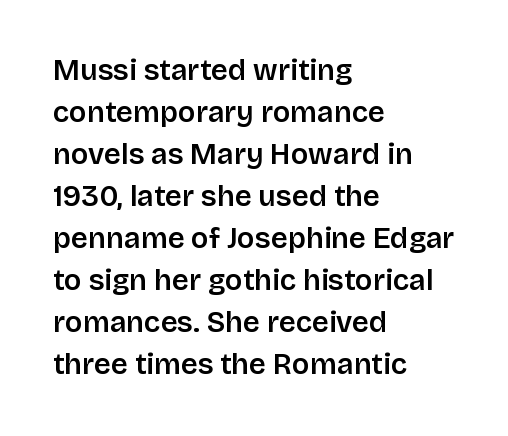
Nope, no serifs anywhere on these letters. Is the type bold? Partly — it's a semibold, heavier than regular but not fully bold. A typesetter would call this zero additional tracking. Reading down the column, the eye jumps a familiar distance to each next line. Think of a printed novel: that variable character pitch is what you see here.
